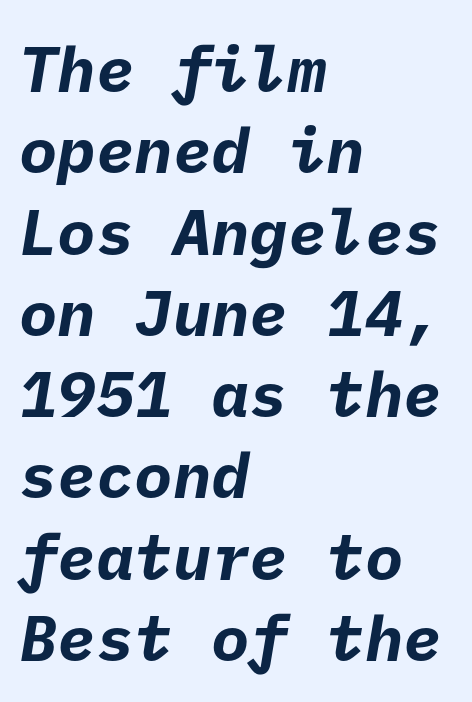
{"serif": "no", "bold": "yes", "weight": "bold", "width": "normal", "stroke_contrast": "low", "x_height": "medium", "underline": "no", "align": "left", "line_spacing": "normal", "line_spacing_ratio": 1.27, "letter_spacing": "normal", "letter_spacing_em": 0.0, "glyph_px": 64}
